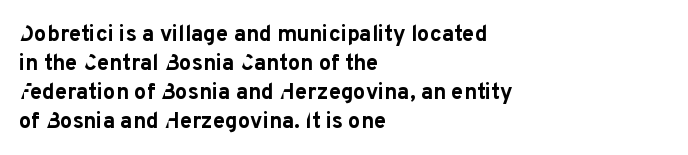
Q: Is the text bold? A: Yes.
Q: Is the text italic (slanted)? A: No, it is upright.
Q: Is the text underlined? A: No.
Q: How is the paragraph aligned? A: Left-aligned.
Q: Is the spacing between letters normal or unusually wide? A: Normal.
Q: Is the spacing between lines tight, normal or loose? A: Normal.
